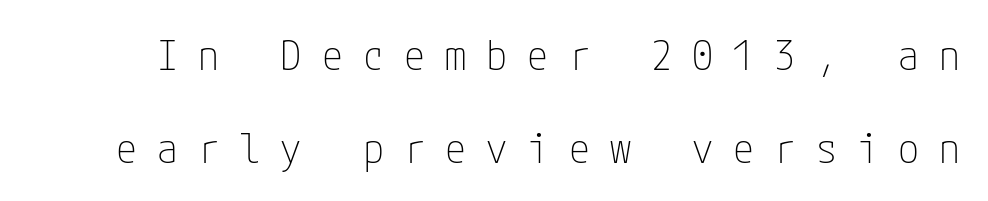
The image shows 42 px thin, condensed sans-serif type, upright; set loose line spacing (2.21x), unusually wide letter spacing (+0.48 em), not underlined; low stroke contrast and a medium x-height.
